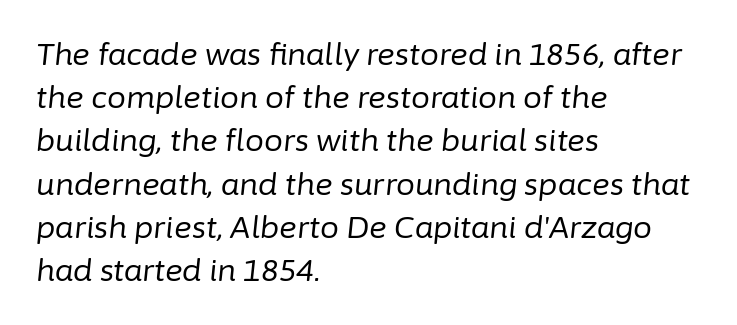
Q: Is the text bold? A: No.
Q: Is the text italic (slanted)? A: Yes, it leans right by about 6 degrees.
Q: Is the text underlined? A: No.
Q: How is the paragraph aligned? A: Left-aligned.
Q: Is the spacing between letters normal or unusually wide? A: Normal.
Q: Is the spacing between lines tight, normal or loose? A: Normal.
Q: Width (condensed, normal, or wide)? A: Normal.
Q: Stroke contrast? A: Low.
Q: x-height? A: Medium.
Q: Monospaced? A: No.
